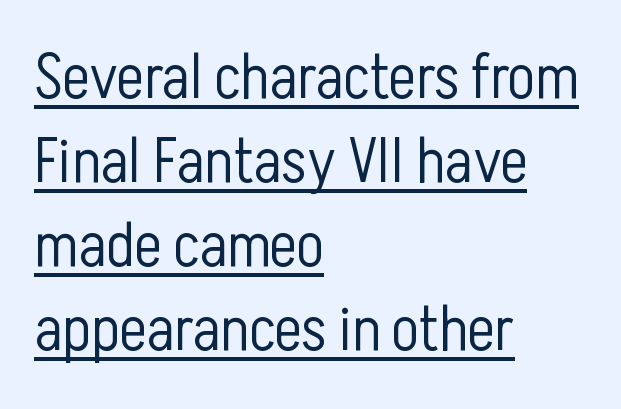
The image shows 64 px light, condensed sans-serif type, upright; set left-aligned, normal line spacing (1.31x), normal letter spacing, underlined; low stroke contrast and a medium x-height.
